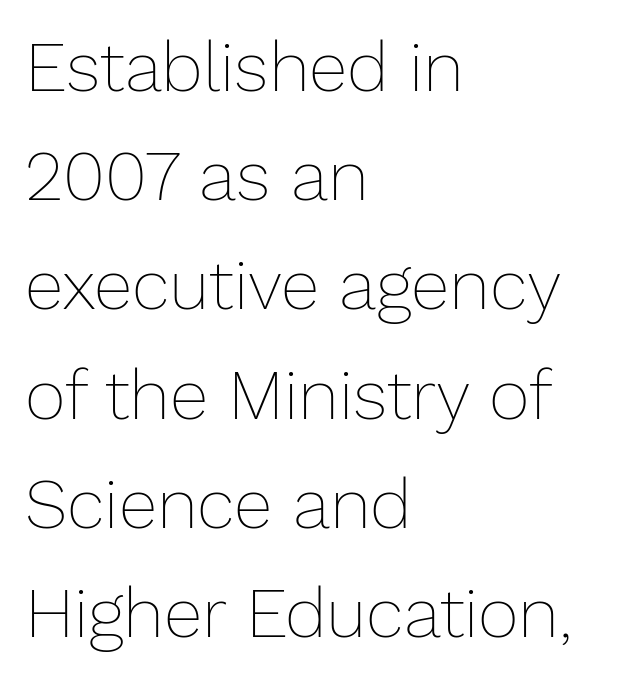
{"italic": "no", "bold": "no", "weight": "thin", "width": "normal", "stroke_contrast": "low", "x_height": "medium", "monospaced": "no", "underline": "no", "align": "left", "line_spacing": "normal", "line_spacing_ratio": 1.56, "letter_spacing": "normal", "letter_spacing_em": 0.0, "glyph_px": 70}
